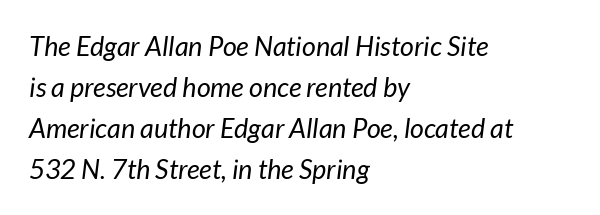
The lines in this sample share a left origin and differ only in where they stop. Underline: absent. The axis of the letterforms is tilted away from vertical. On a weight scale, this lands at 450 or below.
